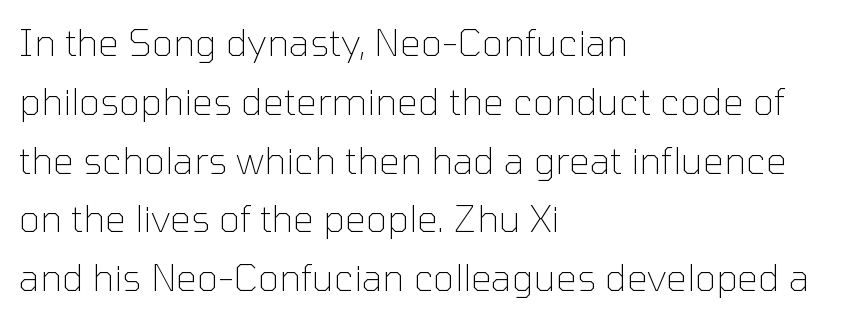
{"serif": "no", "italic": "no", "bold": "no", "weight": "thin", "width": "normal", "stroke_contrast": "low", "x_height": "medium", "monospaced": "no", "underline": "no", "align": "left", "line_spacing": "normal", "line_spacing_ratio": 1.59, "letter_spacing": "normal", "letter_spacing_em": 0.0, "glyph_px": 37}
